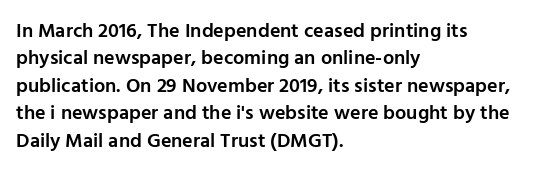
Q: Is the text bold? A: Semi-bold.
Q: Is the text italic (slanted)? A: No, it is upright.
Q: Is the text underlined? A: No.
Q: How is the paragraph aligned? A: Left-aligned.
Q: Is the spacing between letters normal or unusually wide? A: Normal.
Q: Is the spacing between lines tight, normal or loose? A: Normal.
